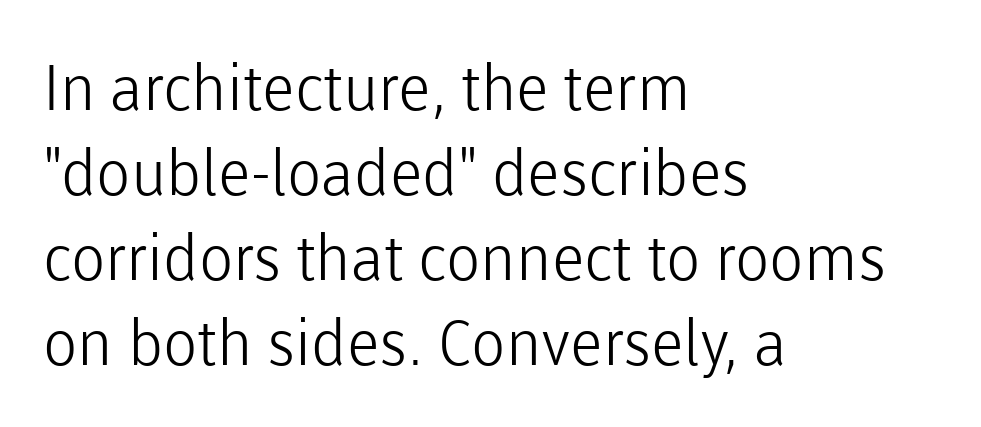
Descenders are the only things crossing below the line. Interline gaps are of average width in this sample. If you drew a ruler down the left edge, every line would touch it. The font family rendered here belongs to the sans-serif group.
